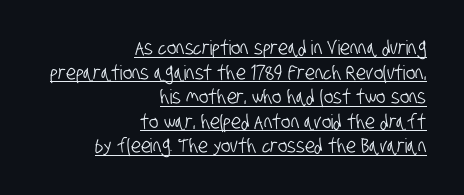
Observe the ordinary spacing: letters are neighbours, not strangers. The text block is weighted toward the right margin, trailing off unevenly leftward. The rendering uses the underline text-decoration.
